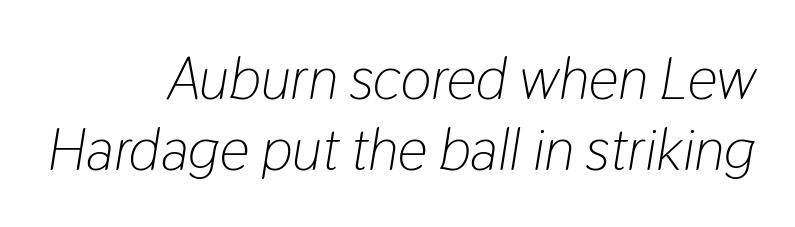
Character widths vary here, with narrow letters taking less room than wide ones. Yep, that's italic — everything's leaning. Any mark beneath the type? The region is blank. Heaviness? Minimal to ordinary, like unemphasized prose. The lines are quadded right. Standard letterfit; no display-style spreading of the glyphs.
